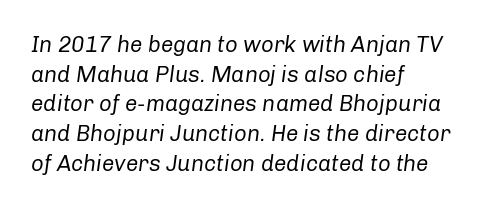
{"italic": "yes", "lean": "right", "slant_degrees": 8, "bold": "no", "underline": "no", "align": "left", "line_spacing": "normal", "line_spacing_ratio": 1.35, "letter_spacing": "normal", "letter_spacing_em": 0.0, "glyph_px": 22}
